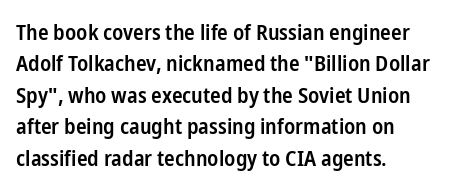
Successive baselines arrive at the customary interval. Horizontally, the lines are justified to the leading edge only. Short note: letters normally spaced. Emphasis by weight is partial: semibold. The gap between lines stays unmarked. Ordinary non-slanted type is in use.
